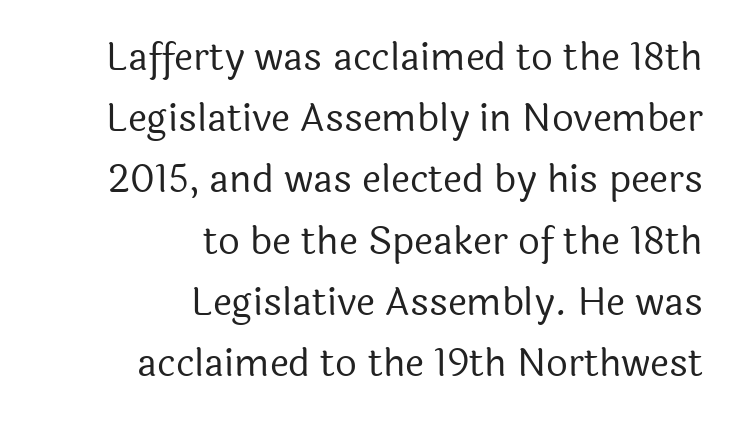
{"serif": "no", "italic": "no", "bold": "no", "weight": "regular", "width": "normal", "x_height": "medium", "monospaced": "no", "underline": "no", "align": "right", "line_spacing": "normal", "line_spacing_ratio": 1.61, "letter_spacing": "normal", "letter_spacing_em": 0.0, "glyph_px": 38}
